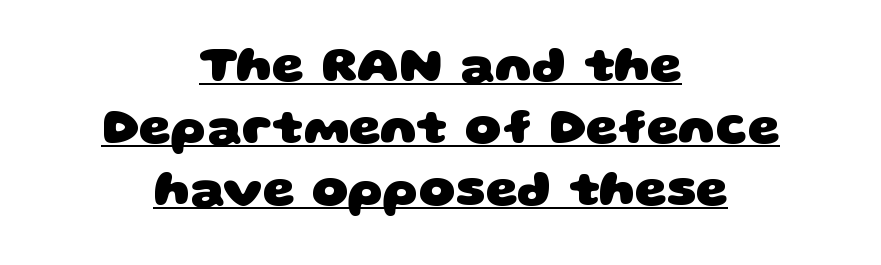
A sans-serif font was chosen for this passage. Every letter is thick-stroked: bold, no question. The face used here is rendered with its standard letterfit. Beneath each row of characters lies a ruled line. Looks like regular typesetting: each glyph gets only the width it needs. The lines are quadded center.
